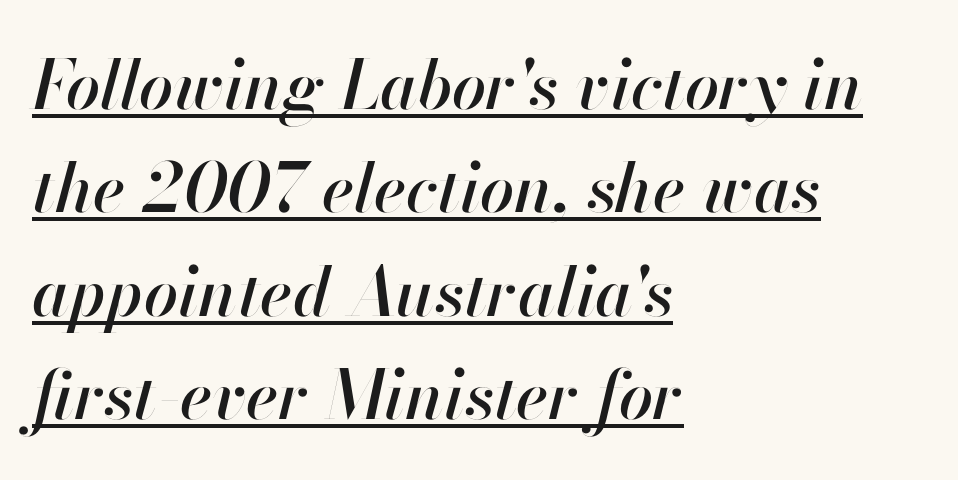
These characters rest on top of a visible drawn line. This block has exactly the height ordinary leading produces. The typography opts for an oblique posture over an upright one. This sample has the flowing, uneven cadence of proportional lettering. The paragraph shown leans on its left margin. Students, note that the glyphs here touch the page at normal intervals.
